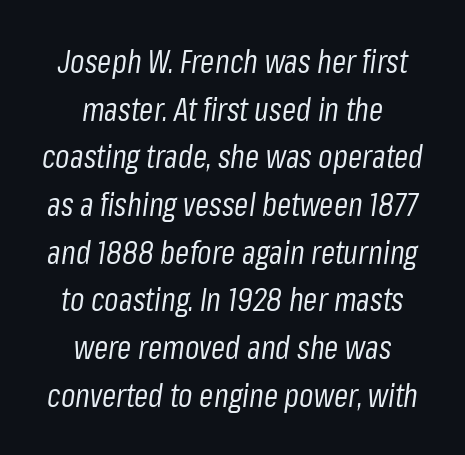
Spacing verdict: proportional, widths tailored to each character. Style check: oblique. Inter-character spacing is left at the font's built-in metrics. Notice how descenders clear the ascenders below comfortably — that's standard leading. Descenders hang freely into open space.
